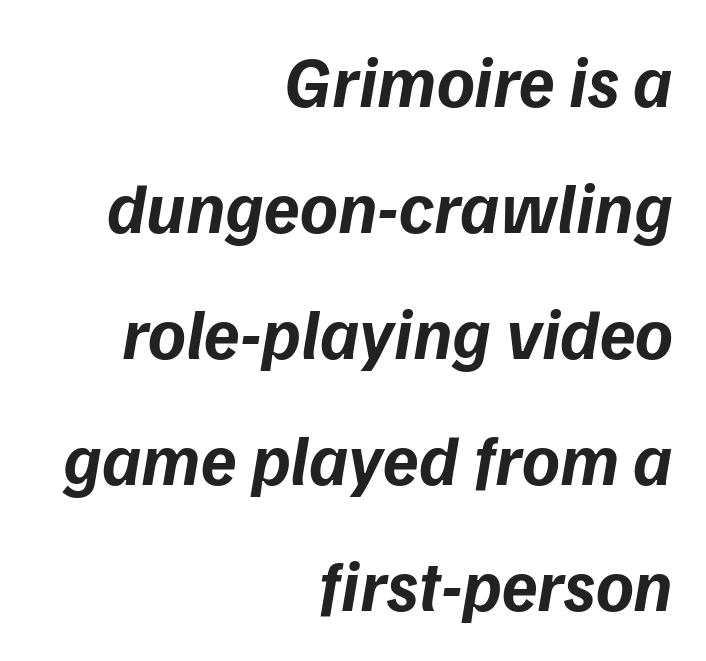
The image shows 72 px bold type, italic (leaning right); set right-aligned, line spacing 1.75x, normal letter spacing, not underlined; low stroke contrast and a medium x-height.
